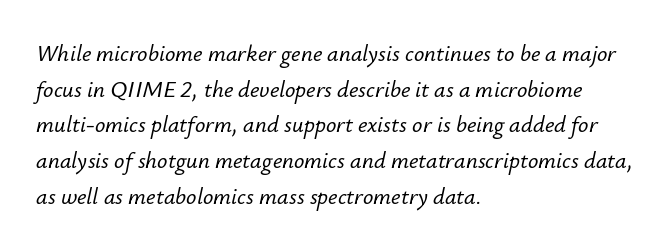
The image shows 23 px text type, italic (leaning right); set left-aligned, normal line spacing (1.55x), normal letter spacing, not underlined.
